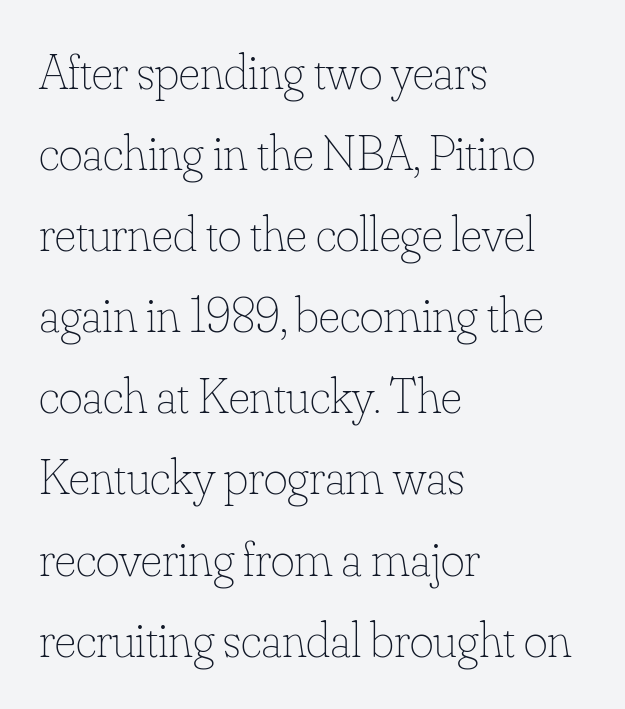
The image shows 51 px thin type, upright; set left-aligned, normal line spacing (1.59x), normal letter spacing, not underlined; low stroke contrast and a small x-height.
